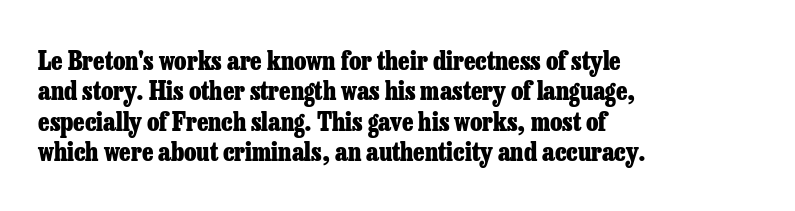
The image shows 25 px bold type, upright; set left-aligned, line spacing 1.22x, normal letter spacing, not underlined.
